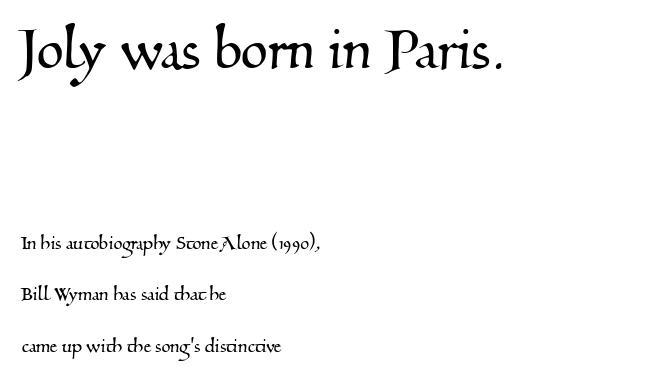
Q: Is the typeface a serif or a sans-serif typeface? A: Serif.
Q: Is the text underlined? A: No.
Q: How is the paragraph aligned? A: Left-aligned.
Q: Is the spacing between letters normal or unusually wide? A: Normal.
Q: Is the spacing between lines tight, normal or loose? A: Loose.
Q: Which block of text is set in a larger size, the first (top) or the second (bottom)? A: The first (top) one.
Q: Width (condensed, normal, or wide)? A: Normal.
Q: Stroke contrast? A: Medium.
Q: x-height? A: Small.
Q: Monospaced? A: No.
